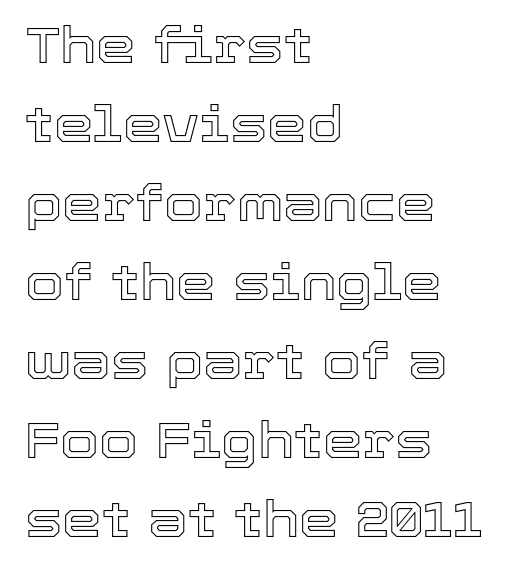
Character widths vary here, with narrow letters taking less room than wide ones. Line beginnings align vertically; line endings do not. Each row of text sits above clean, open space. Regular leading.
